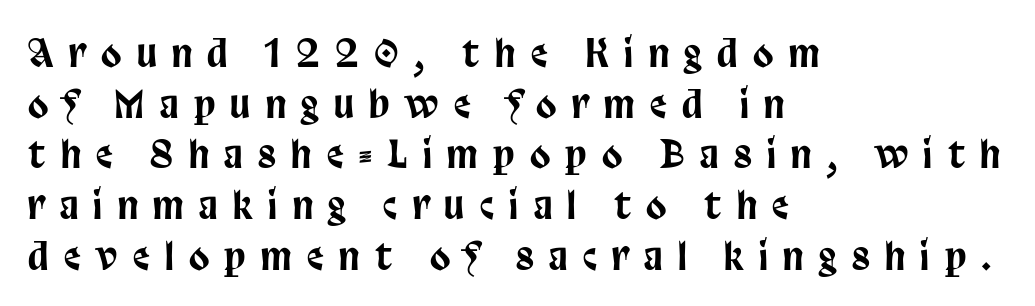
Q: Is the text italic (slanted)? A: No, it is upright.
Q: Is the typeface a serif or a sans-serif typeface? A: Sans-serif.
Q: Is the text underlined? A: No.
Q: How is the paragraph aligned? A: Left-aligned.
Q: Is the spacing between letters normal or unusually wide? A: Unusually wide.
Q: Is the spacing between lines tight, normal or loose? A: Normal.
Q: Width (condensed, normal, or wide)? A: Condensed.
Q: Stroke contrast? A: Low.
Q: x-height? A: Large.
Q: Monospaced? A: No.
